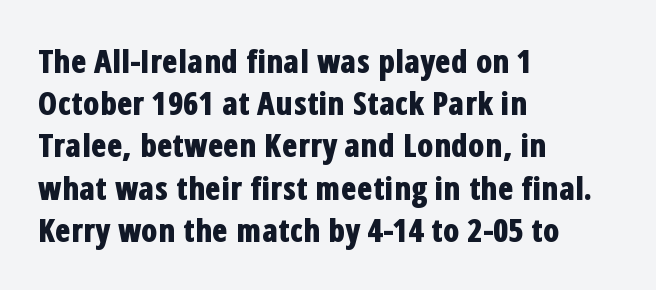
Q: Is the text bold? A: Yes.
Q: Is the text italic (slanted)? A: No, it is upright.
Q: Is the typeface a serif or a sans-serif typeface? A: Sans-serif.
Q: Is the text underlined? A: No.
Q: How is the paragraph aligned? A: Left-aligned.
Q: Is the spacing between letters normal or unusually wide? A: Normal.
Q: Is the spacing between lines tight, normal or loose? A: Normal.
Q: Width (condensed, normal, or wide)? A: Condensed.
Q: Stroke contrast? A: Low.
Q: x-height? A: Medium.
Q: Monospaced? A: No.
